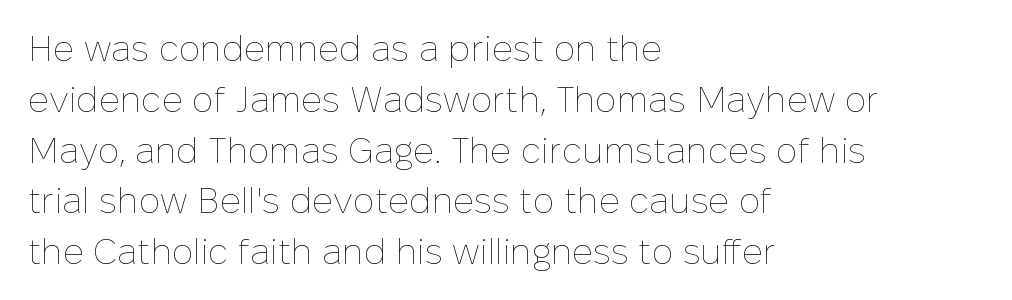
A light-to-regular cut is what we see here. No word sits above an underline. Honestly, the letter spacing is just normal — you wouldn't notice it. This is the regular roman posture of the typeface. Teacher's note: observe the even left margin — that is flush-left alignment. How would I describe the line gaps? Plain and ordinary.
